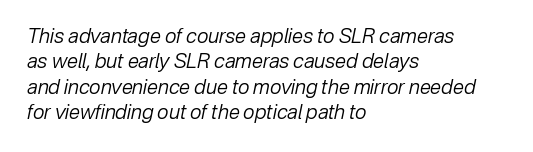
Rule under the text: the space is simply empty. Regarding leading, the lines here are spaced in the standard way. Where is the straight margin? On the left. The letters look calm and open, with moderate or lighter stems. The face used here is rendered with its standard letterfit. The glyphs look as if they've been sheared to an angle.
